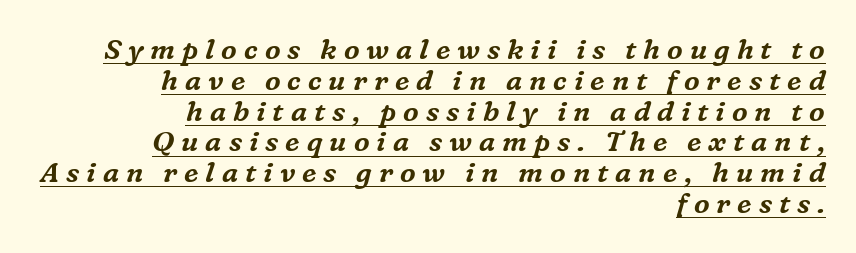
Which margin do the lines hug? The right one — the left edge is uneven. How would I describe the line gaps? Narrow and economical. It's the slanting kind of type. Spacing between characters has been opened up far beyond the box default. Notice how a bar underscores the lettering throughout.
